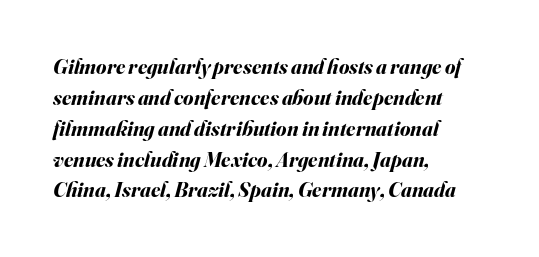
No word sits above an underline. This sample uses plain, unmodified letter spacing. Typesetter's note: full bold, strokes at maximum text heaviness. The paragraph has a hard left edge and a soft right edge.
